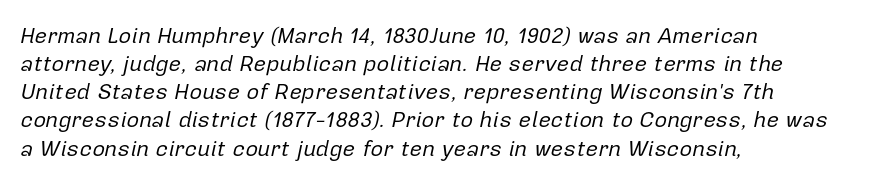
{"italic": "yes", "lean": "right", "slant_degrees": 12, "bold": "no", "underline": "no", "align": "left", "line_spacing": "normal", "line_spacing_ratio": 1.28, "letter_spacing": "normal", "letter_spacing_em": 0.0, "glyph_px": 22}
